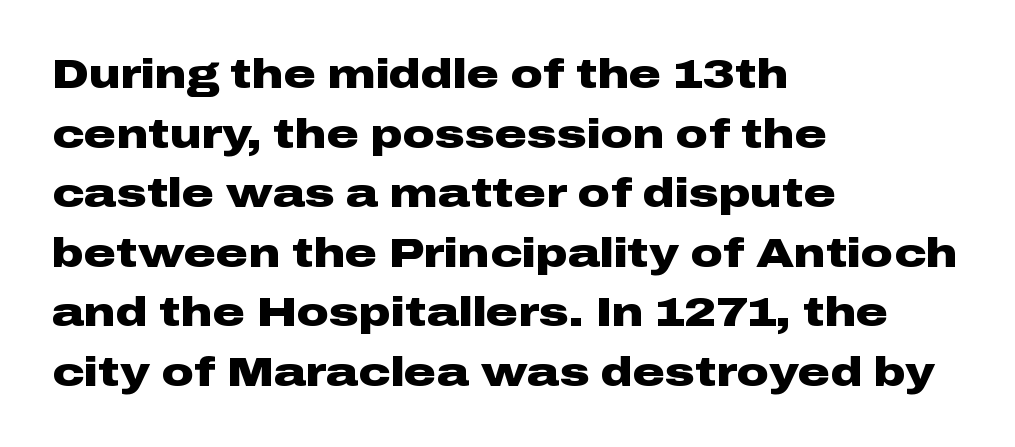
Q: Is the text bold? A: Yes.
Q: Is the text italic (slanted)? A: No, it is upright.
Q: Is the typeface a serif or a sans-serif typeface? A: Sans-serif.
Q: Is the text underlined? A: No.
Q: How is the paragraph aligned? A: Left-aligned.
Q: Is the spacing between letters normal or unusually wide? A: Normal.
Q: Is the spacing between lines tight, normal or loose? A: Normal.
Q: Width (condensed, normal, or wide)? A: Wide.
Q: Stroke contrast? A: Low.
Q: x-height? A: Medium.
Q: Monospaced? A: No.
